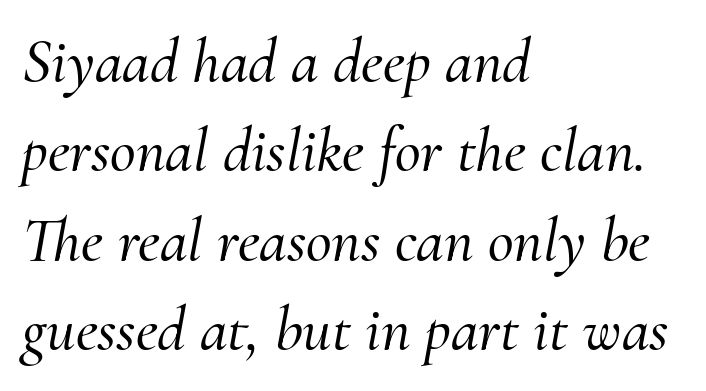
{"serif": "yes", "italic": "yes", "lean": "right", "slant_degrees": 10, "width": "normal", "stroke_contrast": "medium", "x_height": "small", "monospaced": "no", "underline": "no", "align": "left", "line_spacing": "normal", "line_spacing_ratio": 1.42, "letter_spacing": "normal", "letter_spacing_em": 0.0, "glyph_px": 63}
